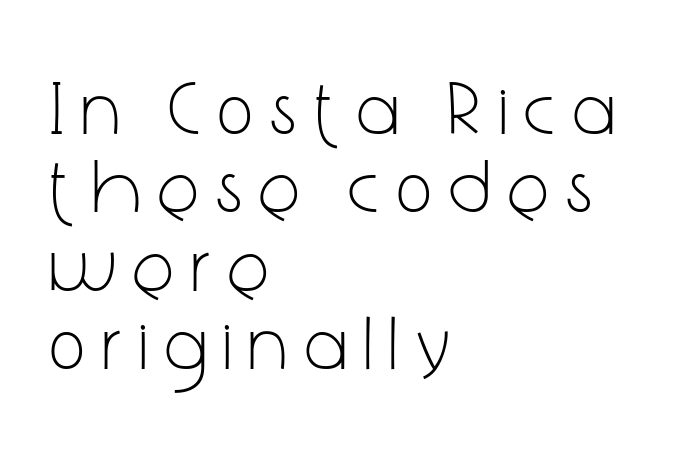
The image shows 76 px light, condensed sans-serif type, upright; set left-aligned, tight line spacing (1.03x), unusually wide letter spacing (+0.25 em), not underlined; low stroke contrast and a medium x-height.
